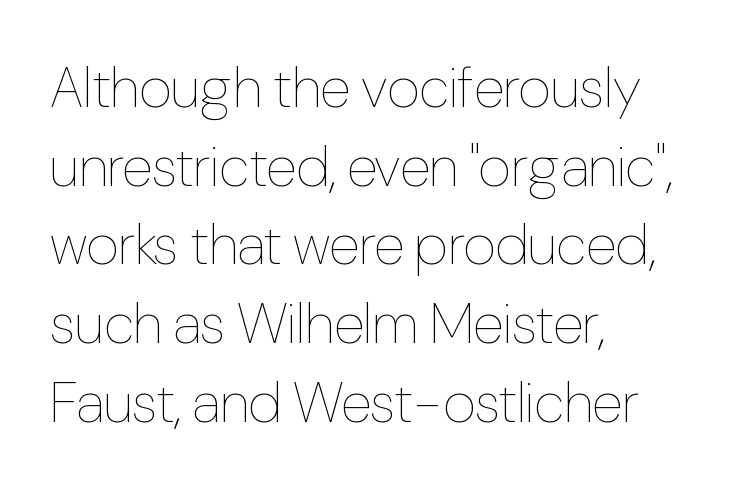
Plain, unruled lines of type. One glance says typical: line gaps are just what's usual. Style check: upright. What stands out about the letter spacing? Nothing — it is the standard amount. This sample has the flowing, uneven cadence of proportional lettering.
